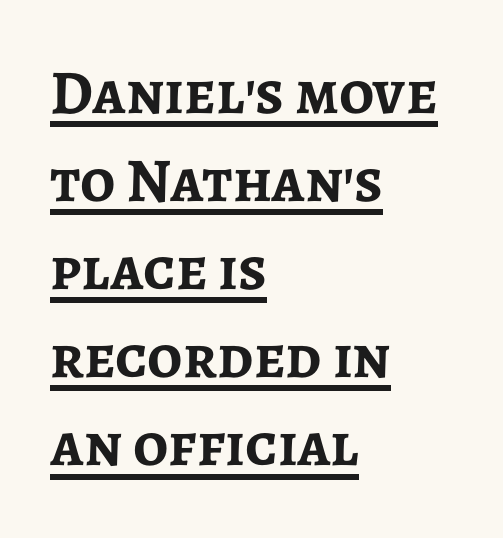
{"serif": "no", "italic": "no", "bold": "yes", "weight": "semibold", "width": "normal", "stroke_contrast": "low", "x_height": "medium", "monospaced": "no", "underline": "yes", "align": "left", "line_spacing": "normal", "line_spacing_ratio": 1.42, "letter_spacing": "normal", "letter_spacing_em": 0.0, "glyph_px": 62}
